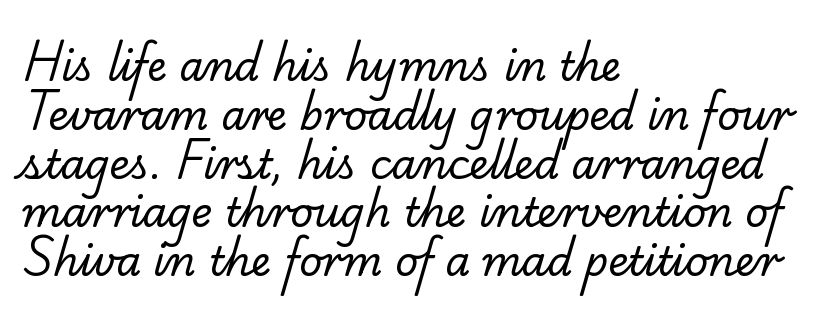
The image shows 40 px regular-weight type; set left-aligned, line spacing 1.22x, normal letter spacing, not underlined; low stroke contrast and a small x-height.
